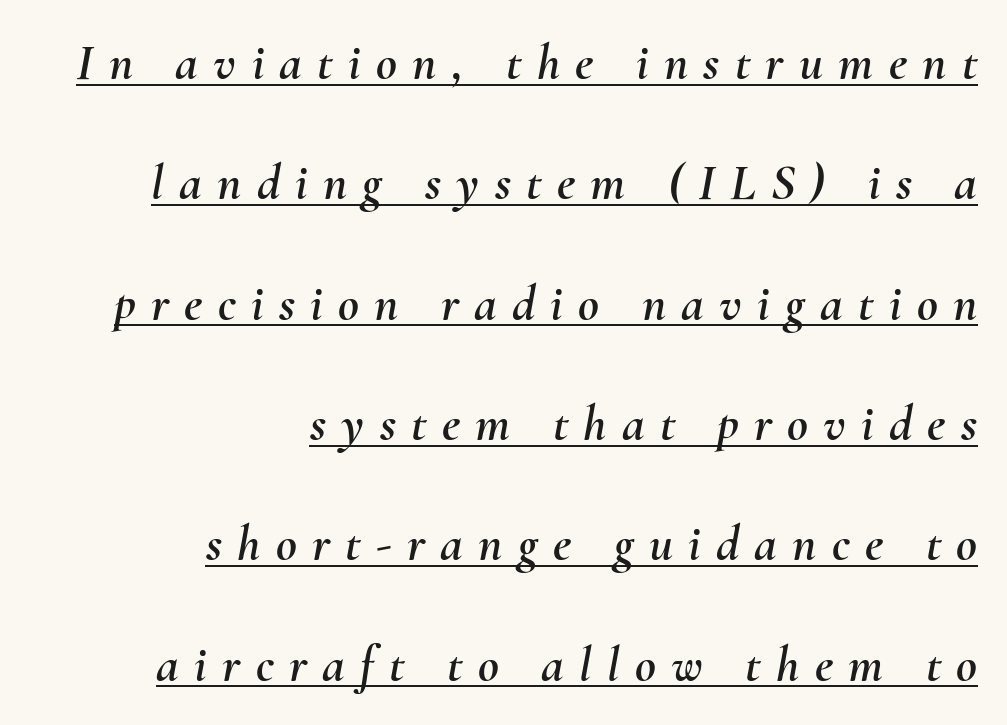
Alignment: flush right. The type is letterspaced generously, with wide tracking. The passage shown is underscored from start to finish. These lines are rendered in a variable-pitch font.
